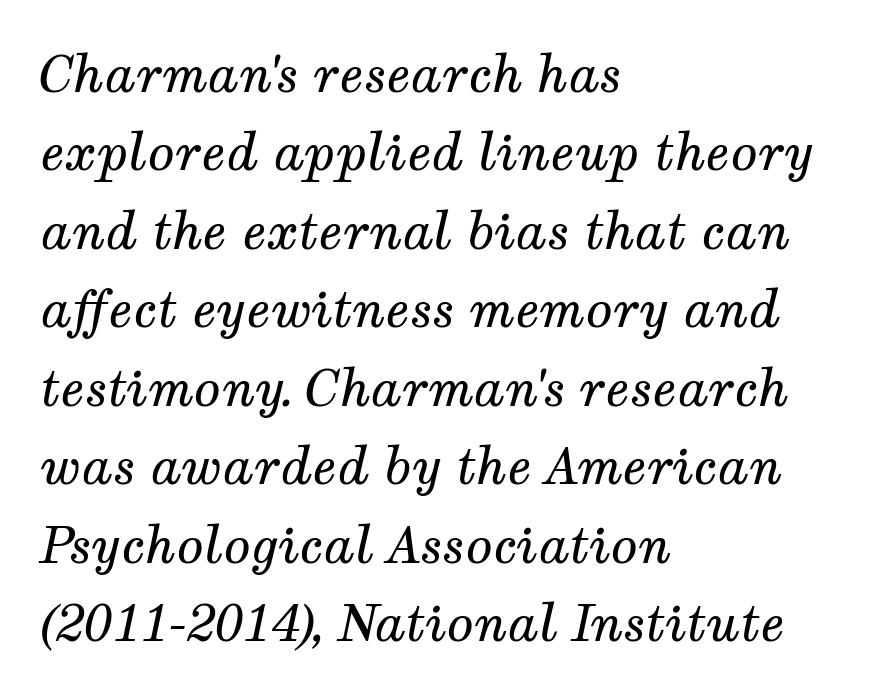
{"serif": "yes", "italic": "yes", "lean": "right", "slant_degrees": 12, "bold": "no", "weight": "regular", "width": "normal", "stroke_contrast": "medium", "x_height": "medium", "monospaced": "no", "underline": "no", "align": "left", "line_spacing": "normal", "line_spacing_ratio": 1.57, "letter_spacing": "normal", "letter_spacing_em": 0.0, "glyph_px": 50}
